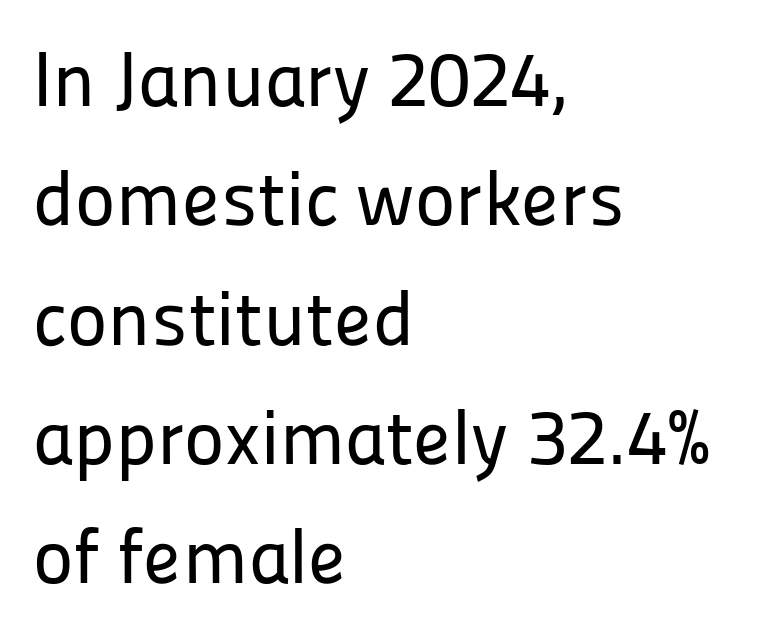
Proportional: the letters do not fall into vertical columns. The lines in this sample share a left origin and differ only in where they stop. A typesetter would label this face a sans. Look at the tracking — it's just the regular setting, nothing added. Underlining? Definitely not there. The vertical gap from one line to the next is medium.
